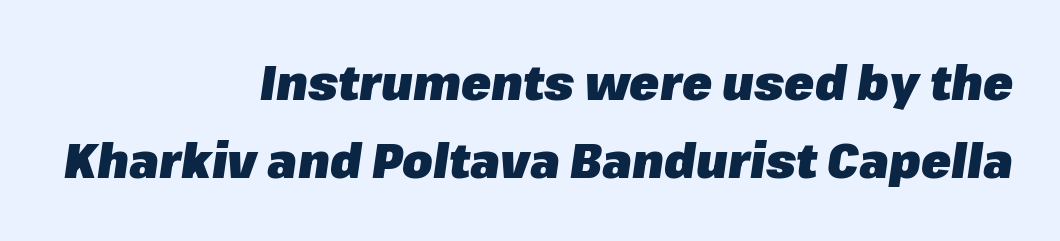
Q: Is the text bold? A: Yes.
Q: Is the text italic (slanted)? A: Yes, it leans right by about 8 degrees.
Q: Is the text underlined? A: No.
Q: How is the paragraph aligned? A: Right-aligned.
Q: Is the spacing between letters normal or unusually wide? A: Normal.
Q: Is the spacing between lines tight, normal or loose? A: Normal.
Q: Width (condensed, normal, or wide)? A: Normal.
Q: Stroke contrast? A: Low.
Q: x-height? A: Medium.
Q: Monospaced? A: No.
